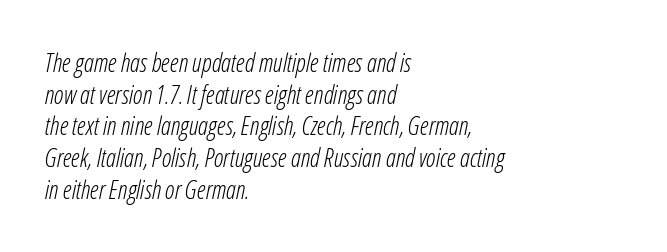
{"italic": "yes", "lean": "right", "slant_degrees": 12, "bold": "no", "underline": "no", "align": "left", "line_spacing": "normal", "line_spacing_ratio": 1.27, "letter_spacing": "normal", "letter_spacing_em": 0.0, "glyph_px": 25}
